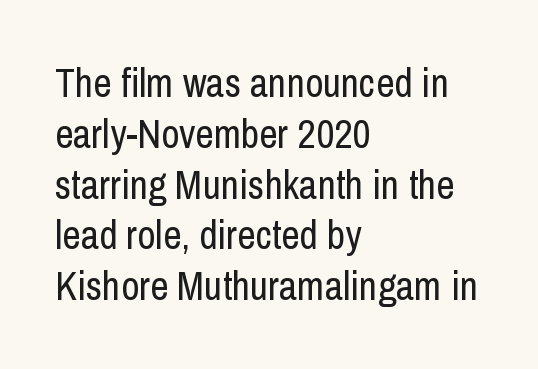
Serif or sans? Sans — the stroke terminals are bare. Letters rest on an invisible, unmarked baseline. These lines are rendered in a variable-pitch font. Caption: face not bold, strokes unweighted. Each new line begins a customary step beneath the previous one.
